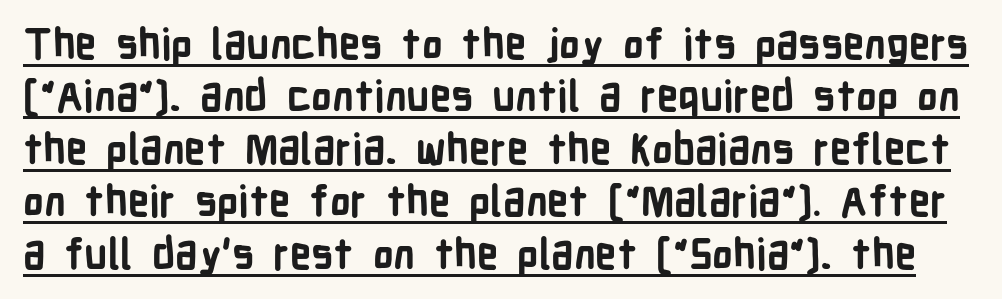
The image shows 42 px bold, condensed sans-serif type, upright; set normal line spacing (1.25x), normal letter spacing, underlined; low stroke contrast and a medium x-height.
